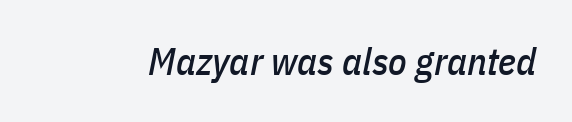
The image shows 38 px condensed type, italic (leaning right); set normal letter spacing, not underlined; low stroke contrast and a medium x-height.
